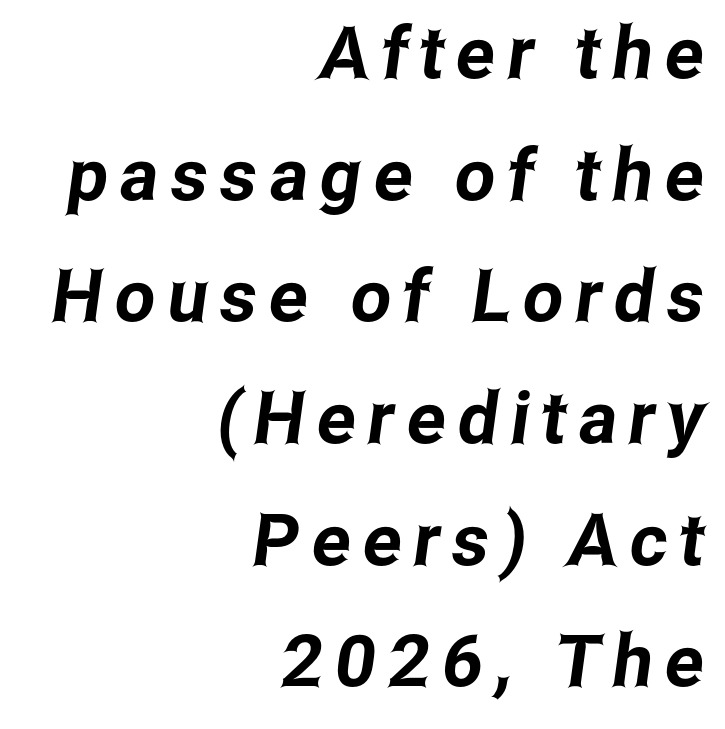
Layout note: lines flush right. Character widths vary here, with narrow letters taking less room than wide ones. Serifs: no, the terminals of the letterforms are clean. The block of text has a typical density, with ordinary space between rows.
